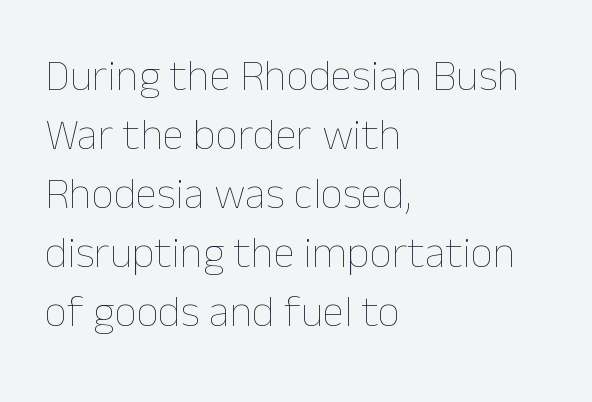
Upright lettering throughout. The rendering uses a moderate line-height, typical for paragraphs. Notice how the passage keeps a crisp vertical edge on the left only. This sample has the flowing, uneven cadence of proportional lettering. Inter-character spacing is left at the font's built-in metrics.
